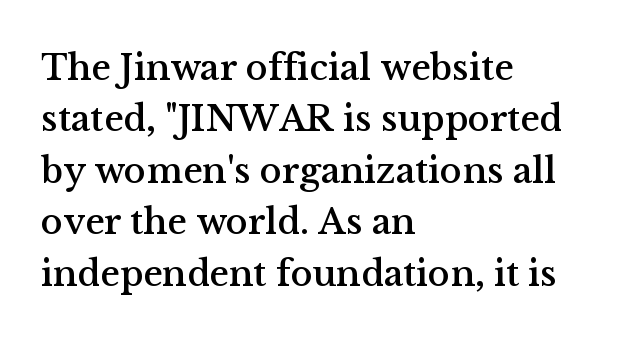
The image shows 37 px serif type, upright; set left-aligned, normal line spacing (1.39x), normal letter spacing, not underlined; medium stroke contrast and a medium x-height.
